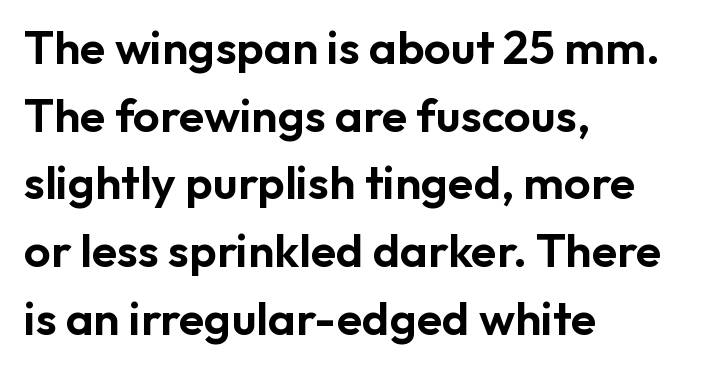
Tracking value appears to be zero — textbook default spacing. Rows of type keep a routine distance in the vertical direction. The passage shown is typed in a proportional face where columns would drift. Beneath every word, the page is bare. Left-aligned paragraph, ragged on the right.
